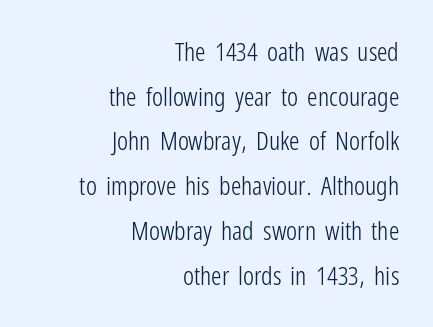
{"italic": "no", "bold": "no", "underline": "no", "align": "right", "line_spacing_ratio": 1.72, "letter_spacing": "normal", "letter_spacing_em": 0.0, "glyph_px": 26}
